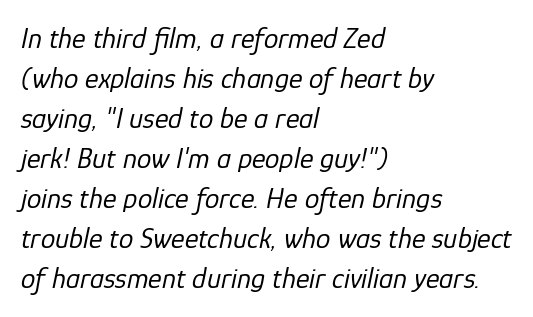
Q: Is the text bold? A: No.
Q: Is the text italic (slanted)? A: Yes, it leans right by about 12 degrees.
Q: Is the text underlined? A: No.
Q: How is the paragraph aligned? A: Left-aligned.
Q: Is the spacing between letters normal or unusually wide? A: Normal.
Q: Is the spacing between lines tight, normal or loose? A: Normal.
Q: Width (condensed, normal, or wide)? A: Normal.
Q: Stroke contrast? A: Low.
Q: x-height? A: Medium.
Q: Monospaced? A: No.
